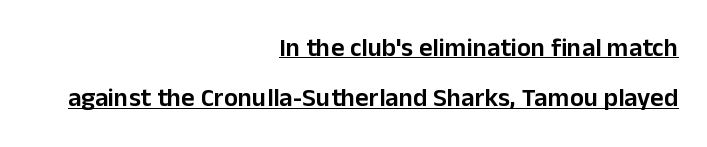
Posture: straight, roman, zero tilt. What stands out about the letter spacing? Nothing — it is the standard amount. Widely set lines give the paragraph a tall, airy silhouette. The rendering anchors every line to the right-hand side. On the weight axis this lands at semibold, roughly 600.
